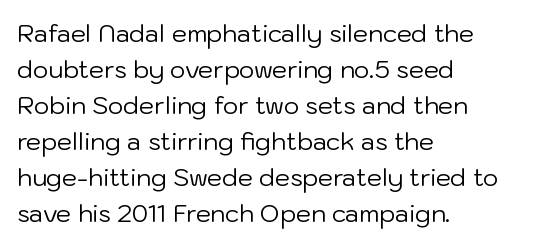
{"italic": "no", "bold": "no", "underline": "no", "align": "left", "line_spacing": "normal", "line_spacing_ratio": 1.5, "letter_spacing": "normal", "letter_spacing_em": 0.0, "glyph_px": 24}
